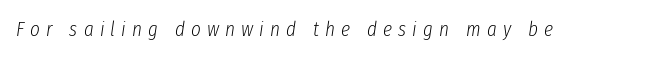
Loose tracking; the words dissolve into strings of separated letters. Underline: absent. Compared with ordinary roman type, these characters are visibly tilted. Unbolded letterforms with no extra heft.
